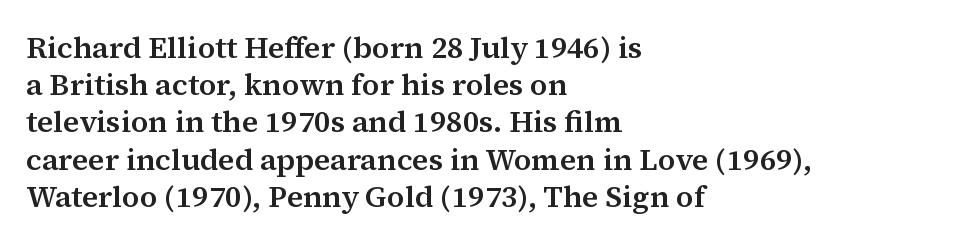
{"serif": "yes", "italic": "no", "width": "normal", "stroke_contrast": "medium", "x_height": "medium", "monospaced": "no", "underline": "no", "align": "left", "line_spacing_ratio": 1.24, "letter_spacing": "normal", "letter_spacing_em": 0.0, "glyph_px": 30}
